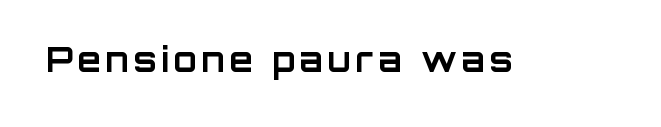
Q: Is the text bold? A: Yes.
Q: Is the text italic (slanted)? A: No, it is upright.
Q: Is the typeface a serif or a sans-serif typeface? A: Sans-serif.
Q: Is the text underlined? A: No.
Q: Width (condensed, normal, or wide)? A: Normal.
Q: Stroke contrast? A: Low.
Q: x-height? A: Large.
Q: Monospaced? A: No.
